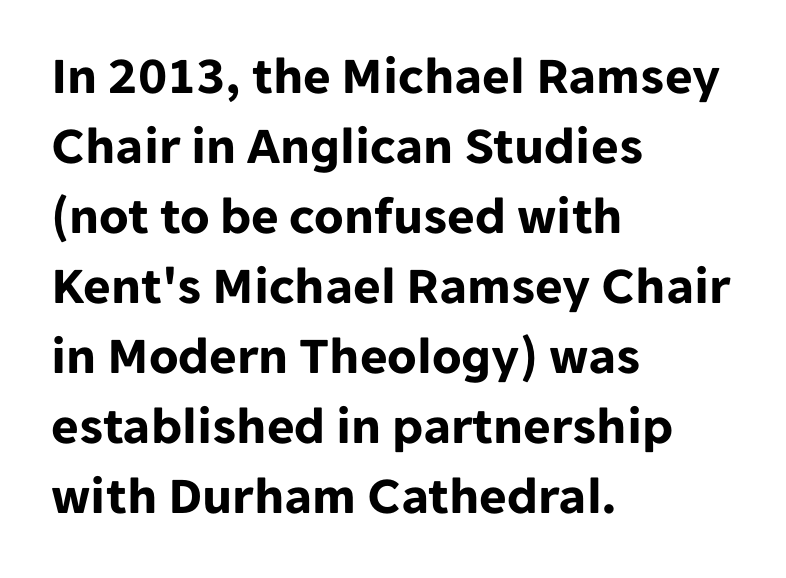
{"serif": "no", "italic": "no", "bold": "yes", "weight": "bold", "width": "normal", "stroke_contrast": "low", "x_height": "medium", "monospaced": "no", "underline": "no", "align": "left", "line_spacing": "normal", "line_spacing_ratio": 1.32, "letter_spacing": "normal", "letter_spacing_em": 0.0, "glyph_px": 53}
